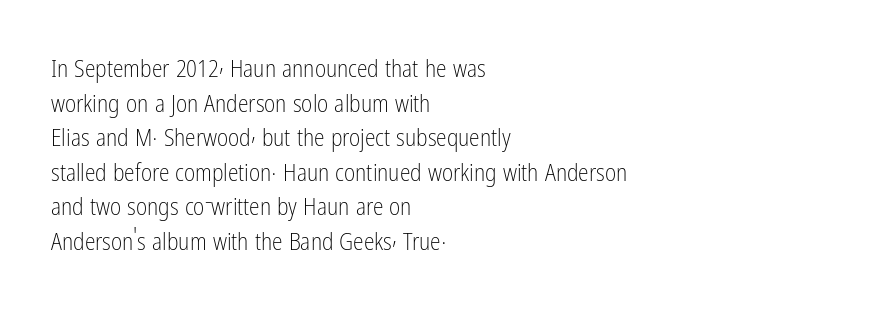
The image shows 24 px text type, upright; set left-aligned, normal line spacing (1.44x), normal letter spacing, not underlined.
